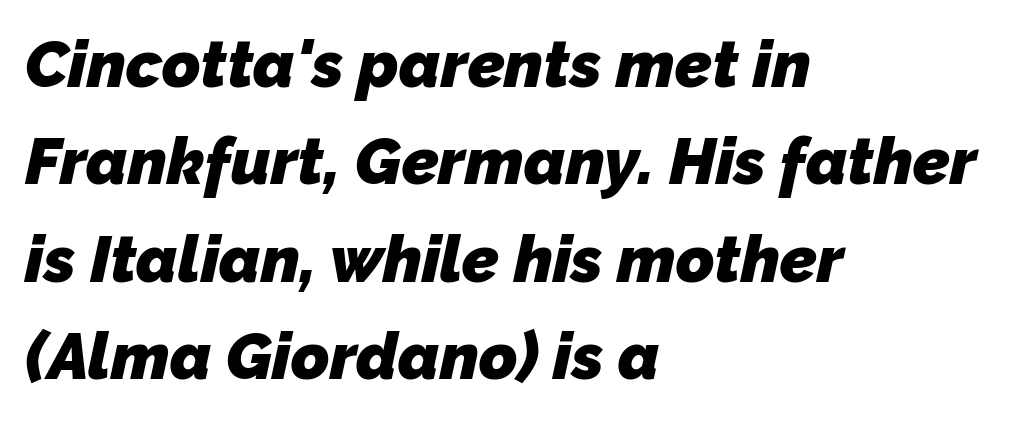
Q: Is the text bold? A: Yes.
Q: Is the typeface a serif or a sans-serif typeface? A: Sans-serif.
Q: Is the text underlined? A: No.
Q: How is the paragraph aligned? A: Left-aligned.
Q: Is the spacing between letters normal or unusually wide? A: Normal.
Q: Is the spacing between lines tight, normal or loose? A: Normal.
Q: Width (condensed, normal, or wide)? A: Normal.
Q: Stroke contrast? A: Low.
Q: x-height? A: Medium.
Q: Monospaced? A: No.
